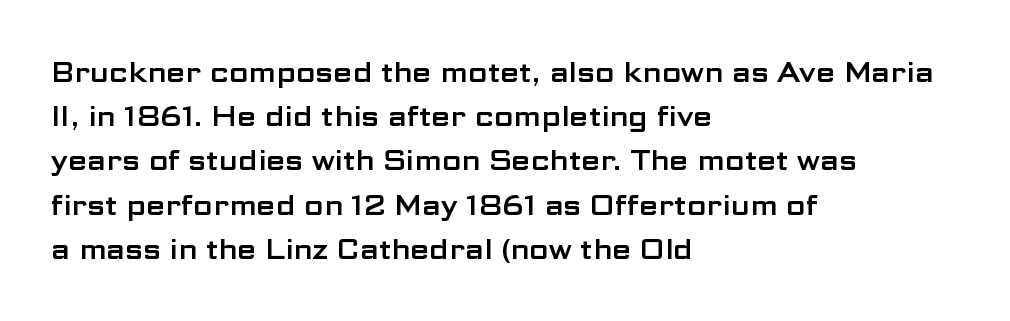
{"serif": "no", "italic": "no", "width": "wide", "stroke_contrast": "low", "x_height": "medium", "monospaced": "no", "underline": "no", "align": "left", "line_spacing": "normal", "line_spacing_ratio": 1.58, "letter_spacing": "normal", "letter_spacing_em": 0.0, "glyph_px": 28}
